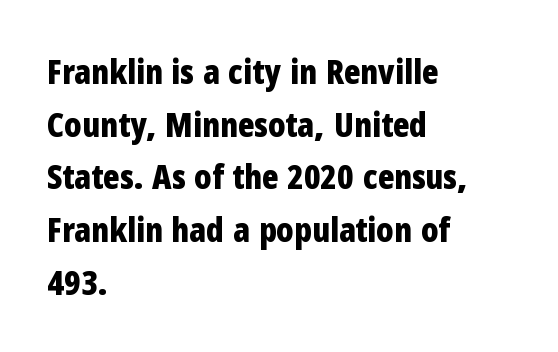
Q: Is the text bold? A: Yes.
Q: Is the text italic (slanted)? A: No, it is upright.
Q: Is the typeface a serif or a sans-serif typeface? A: Sans-serif.
Q: Is the text underlined? A: No.
Q: How is the paragraph aligned? A: Left-aligned.
Q: Is the spacing between letters normal or unusually wide? A: Normal.
Q: Is the spacing between lines tight, normal or loose? A: Normal.
Q: Width (condensed, normal, or wide)? A: Condensed.
Q: Stroke contrast? A: Low.
Q: x-height? A: Medium.
Q: Monospaced? A: No.
